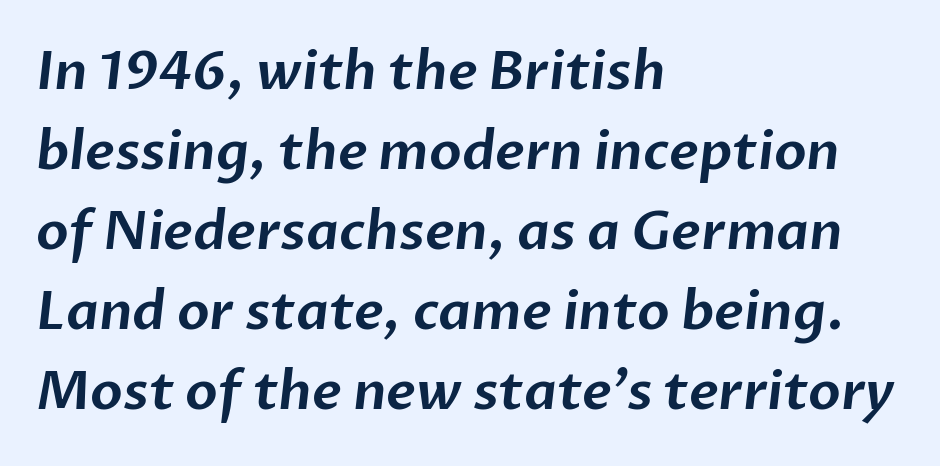
The image shows 53 px sans-serif type; set left-aligned, normal line spacing (1.51x), normal letter spacing, not underlined; low stroke contrast and a medium x-height.
